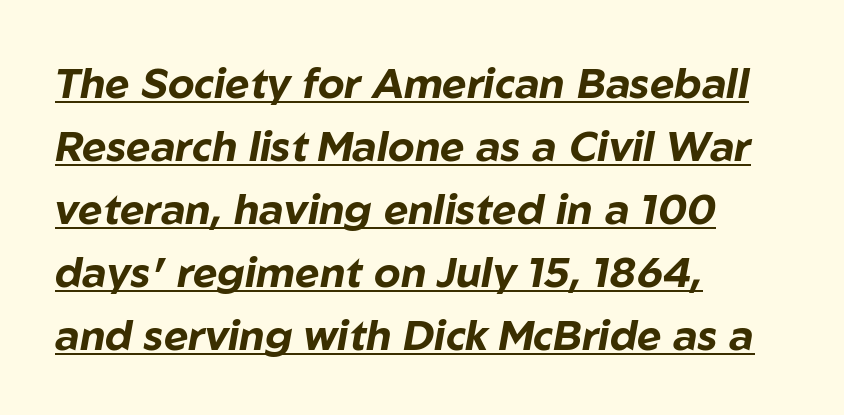
Q: Is the text bold? A: Yes.
Q: Is the text italic (slanted)? A: Yes, it leans right by about 10 degrees.
Q: Is the text underlined? A: Yes.
Q: How is the paragraph aligned? A: Left-aligned.
Q: Is the spacing between letters normal or unusually wide? A: Normal.
Q: Is the spacing between lines tight, normal or loose? A: Normal.
Q: Width (condensed, normal, or wide)? A: Normal.
Q: Stroke contrast? A: Low.
Q: x-height? A: Medium.
Q: Monospaced? A: No.
